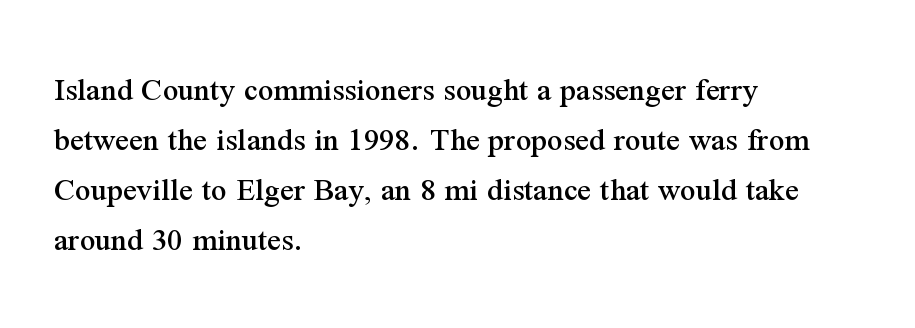
The image shows 34 px serif type, upright; set left-aligned, normal line spacing (1.47x), normal letter spacing, not underlined; medium stroke contrast and a medium x-height.
